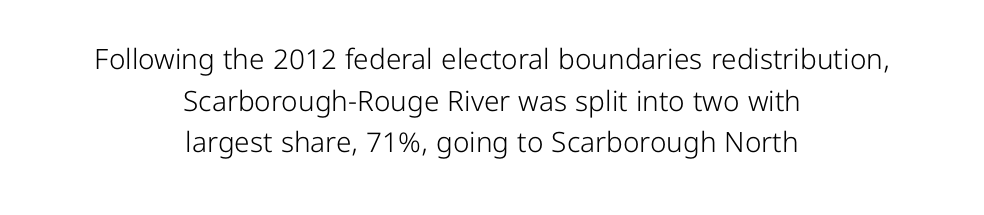
Q: Is the text bold? A: No.
Q: Is the text italic (slanted)? A: No, it is upright.
Q: Is the typeface a serif or a sans-serif typeface? A: Sans-serif.
Q: Is the text underlined? A: No.
Q: How is the paragraph aligned? A: Centered.
Q: Is the spacing between letters normal or unusually wide? A: Normal.
Q: Is the spacing between lines tight, normal or loose? A: Normal.
Q: Width (condensed, normal, or wide)? A: Normal.
Q: Stroke contrast? A: Low.
Q: x-height? A: Medium.
Q: Monospaced? A: No.
